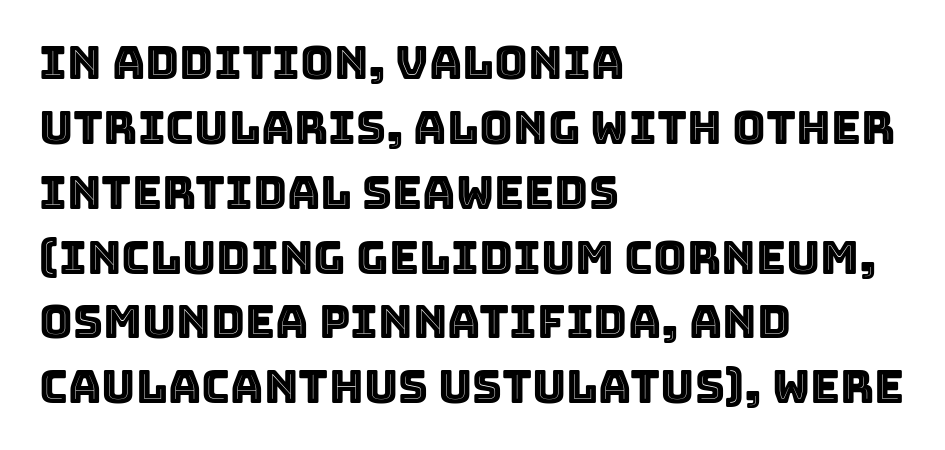
Rows of type keep a routine distance in the vertical direction. A bare baseline throughout the passage. Observe the ordinary spacing: letters are neighbours, not strangers. Italic: no, the glyphs are upright roman.
